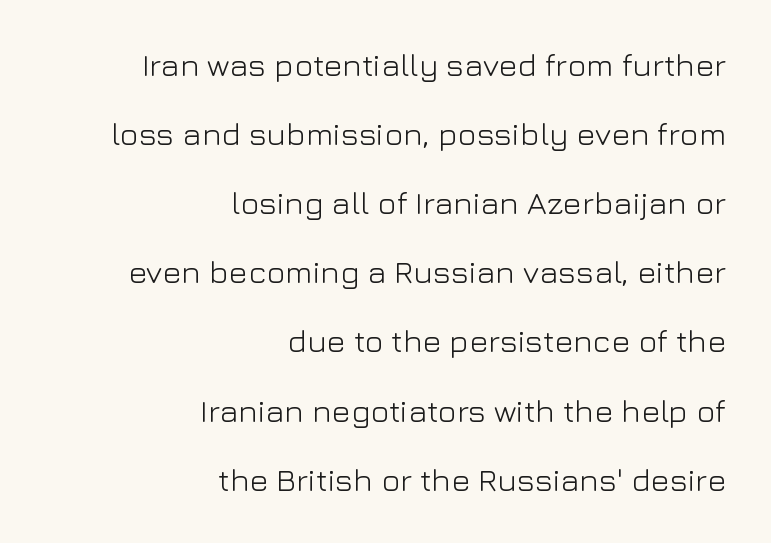
Each new line begins a long way beneath the previous one. Nothing unusual about the tracking: characters are spaced as the font intends. Proportional: the letters do not fall into vertical columns. The rag falls on the left side of this text block. The font sits on the lighter half of the weight spectrum, regular included. Bare-footed words on every line.
